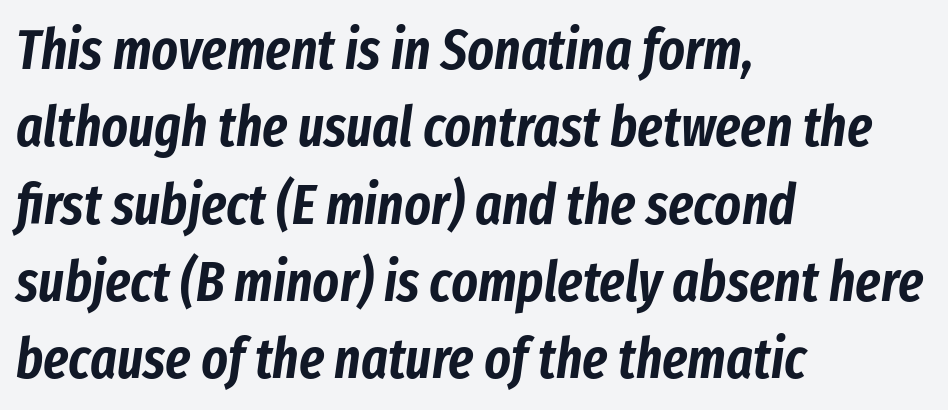
Q: Is the text italic (slanted)? A: Yes, it leans right by about 8 degrees.
Q: Is the text underlined? A: No.
Q: How is the paragraph aligned? A: Left-aligned.
Q: Is the spacing between letters normal or unusually wide? A: Normal.
Q: Is the spacing between lines tight, normal or loose? A: Normal.
Q: Width (condensed, normal, or wide)? A: Condensed.
Q: Stroke contrast? A: Low.
Q: x-height? A: Medium.
Q: Monospaced? A: No.
